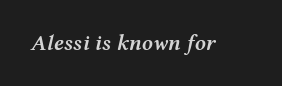
The image shows 22 px text type, italic (leaning right); set normal letter spacing, not underlined.
